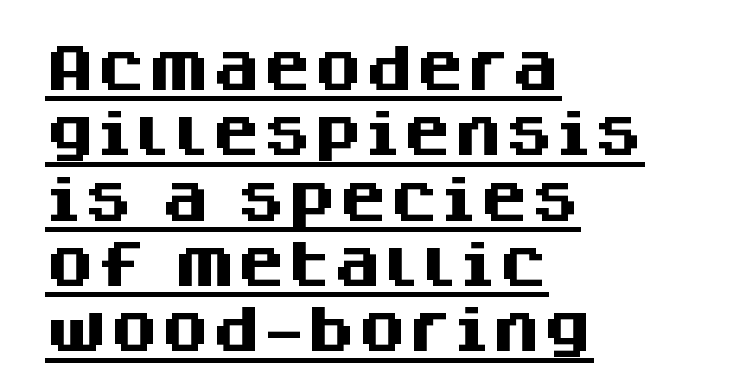
Leading matches the norm, producing a regular column. Designer's note — italics off, roman on. Looks like regular typesetting: each glyph gets only the width it needs. Note: no serifs on the glyphs. Its strokes are broad and dark, the hallmark of bold type. The passage is arranged the way most books set body copy — flush left.
